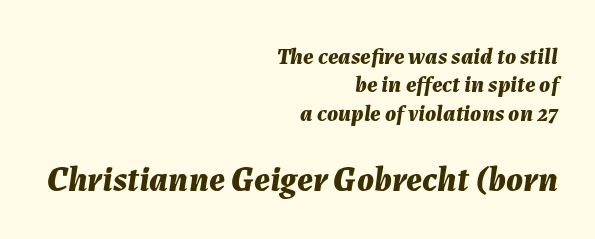
The image shows 35 px bold type, italic (leaning right); set right-aligned, line spacing 1.23x, normal letter spacing, not underlined; the second (bottom) block is 1.52x larger; medium stroke contrast and a medium x-height.
